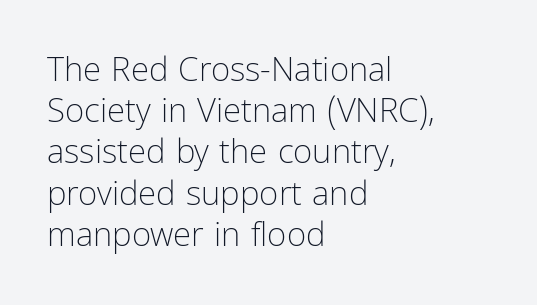
The image shows 33 px light, condensed sans-serif type, upright; set left-aligned, normal line spacing (1.25x), normal letter spacing, not underlined; low stroke contrast and a medium x-height.
